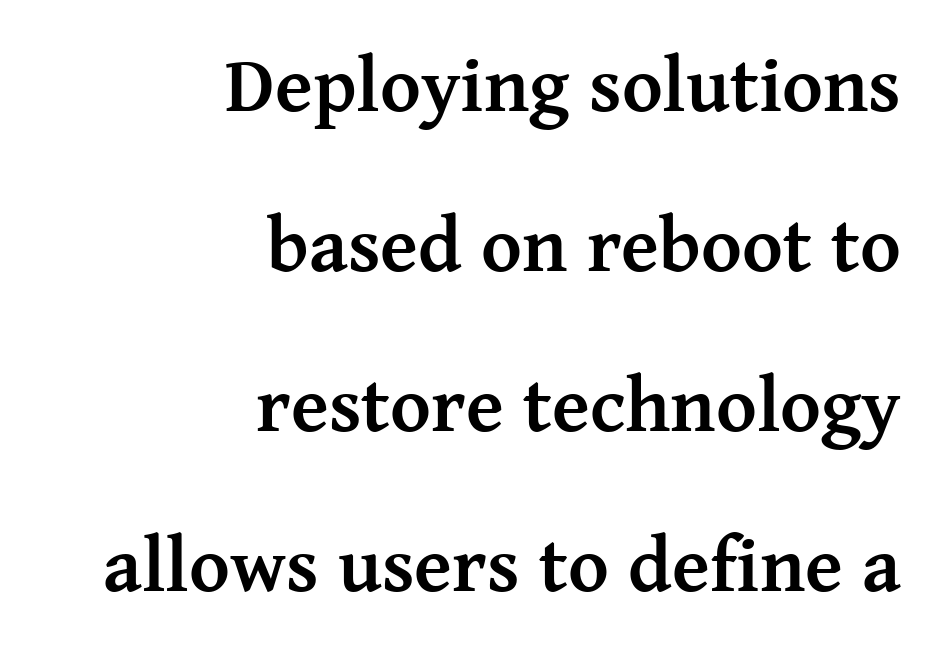
The image shows 78 px semibold serif type, upright; set right-aligned, loose line spacing (2.05x), normal letter spacing, not underlined; medium stroke contrast and a medium x-height.
